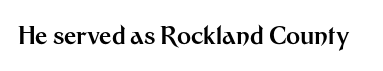
What stands out about the letter spacing? Nothing — it is the standard amount. Upright lettering throughout. Bold? Absolutely — the strokes are thick and heavy. The glyphs are unaccompanied by any horizontal stroke below them.
